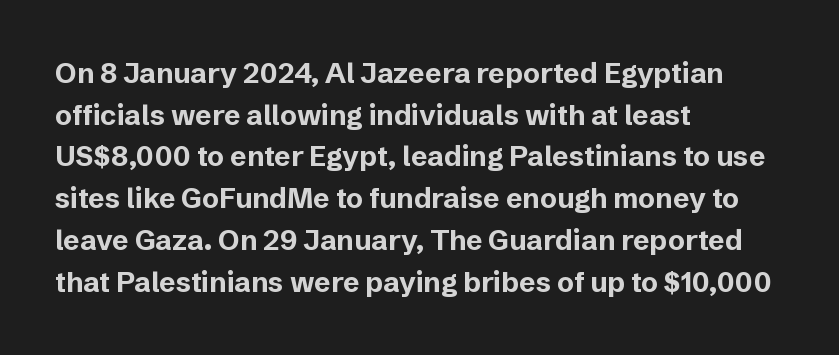
The image shows 28 px bold sans-serif type, upright; set left-aligned, normal line spacing (1.49x), normal letter spacing, not underlined; low stroke contrast and a medium x-height.
